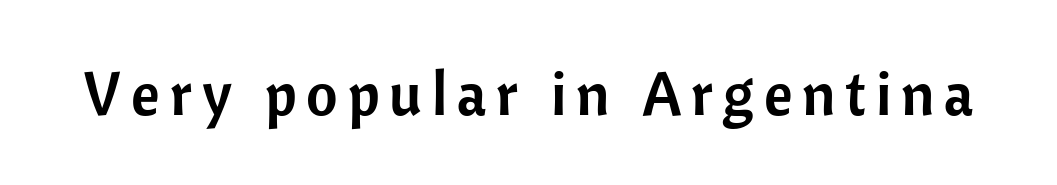
Q: Is the text italic (slanted)? A: No, it is upright.
Q: Is the typeface a serif or a sans-serif typeface? A: Sans-serif.
Q: Is the text underlined? A: No.
Q: Width (condensed, normal, or wide)? A: Normal.
Q: Stroke contrast? A: Low.
Q: x-height? A: Medium.
Q: Monospaced? A: No.
